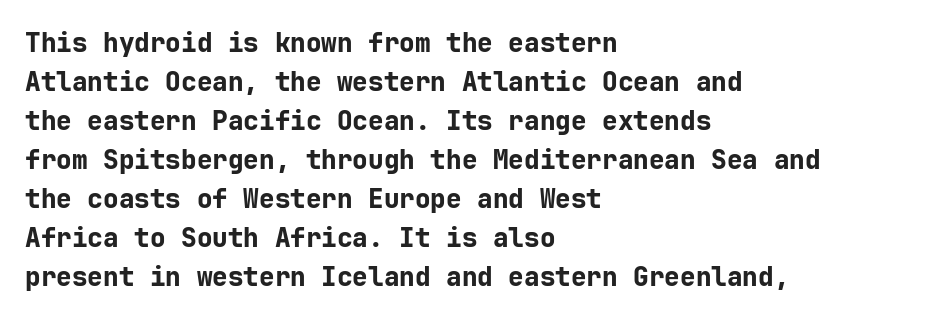
Successive baselines arrive at the customary interval. Nope, not italic — everything's standing straight. Stroke thickness is high; the sample reads as a true bold. Line starts are locked; line ends wander. Clear beneath every line of the passage. The line texture is even and compact thanks to regular tracking.
